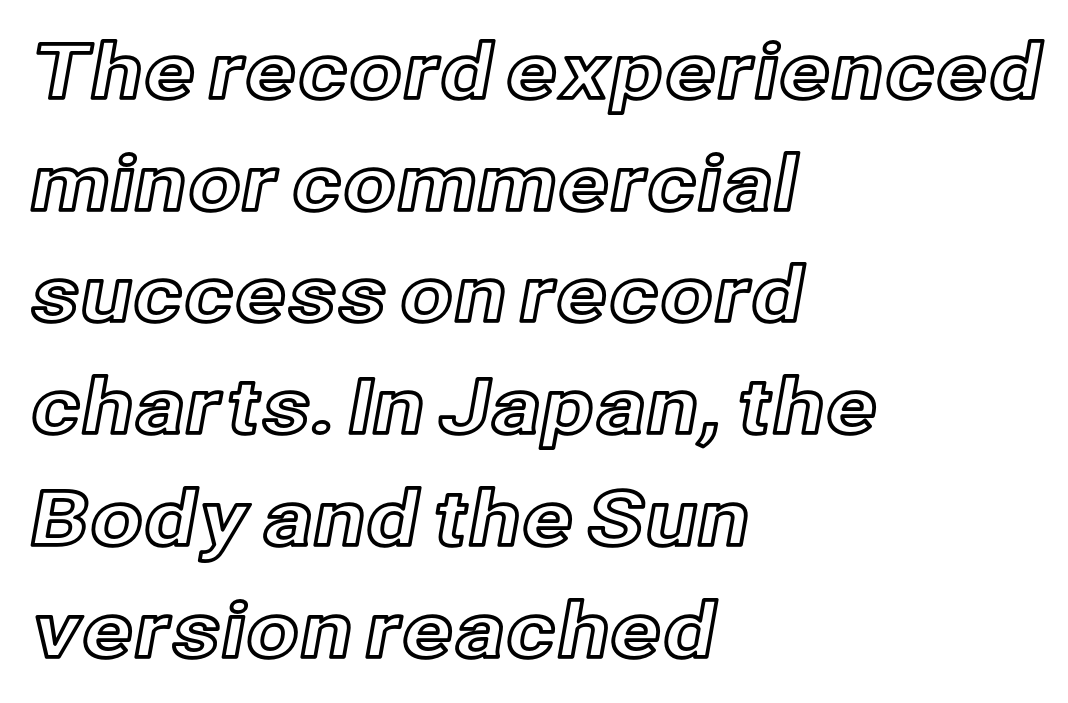
{"width": "normal", "x_height": "medium", "monospaced": "no", "underline": "no", "align": "left", "line_spacing": "normal", "line_spacing_ratio": 1.47, "letter_spacing": "normal", "letter_spacing_em": 0.0, "glyph_px": 76}
